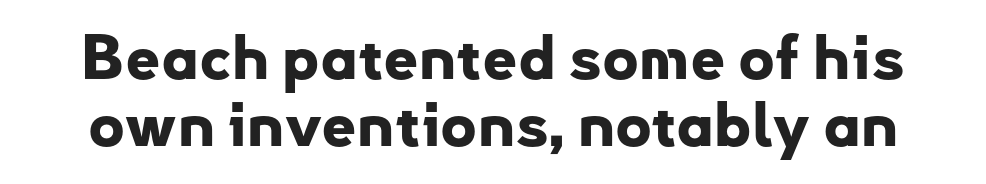
{"serif": "no", "italic": "no", "bold": "yes", "weight": "bold", "width": "normal", "stroke_contrast": "low", "x_height": "small", "monospaced": "no", "underline": "no", "line_spacing": "tight", "line_spacing_ratio": 1.08, "letter_spacing": "normal", "letter_spacing_em": 0.0, "glyph_px": 62}
